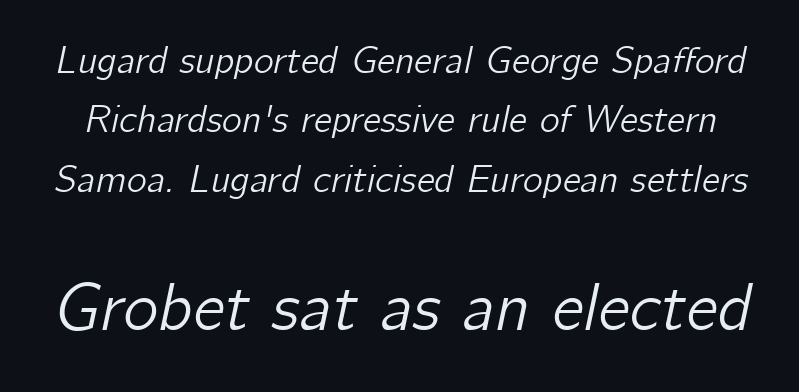
Q: Is the text italic (slanted)? A: Yes, it leans right by about 12 degrees.
Q: Is the text underlined? A: No.
Q: Is the spacing between letters normal or unusually wide? A: Normal.
Q: Is the spacing between lines tight, normal or loose? A: Normal.
Q: Which block of text is set in a larger size, the first (top) or the second (bottom)? A: The second (bottom) one.
Q: Width (condensed, normal, or wide)? A: Normal.
Q: Stroke contrast? A: Low.
Q: x-height? A: Medium.
Q: Monospaced? A: No.
